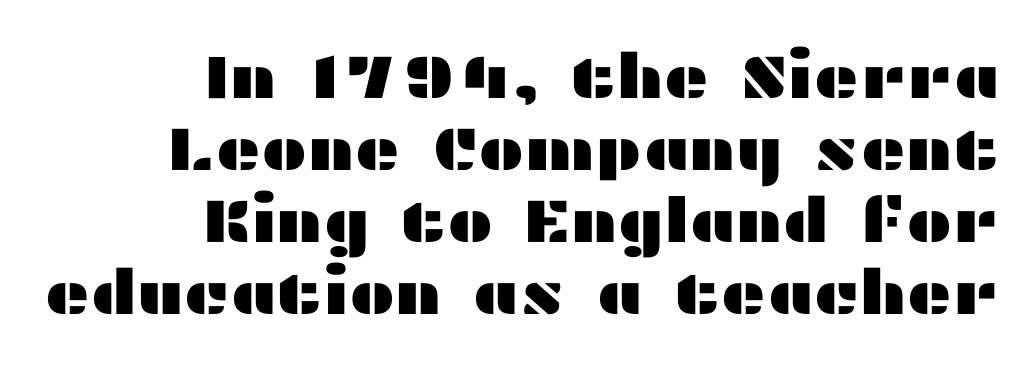
Alignment: flush right. Here the glyphs are tracked normally, forming tight word shapes. Varying glyph widths throughout — classic text-font behaviour. Style check: upright.
